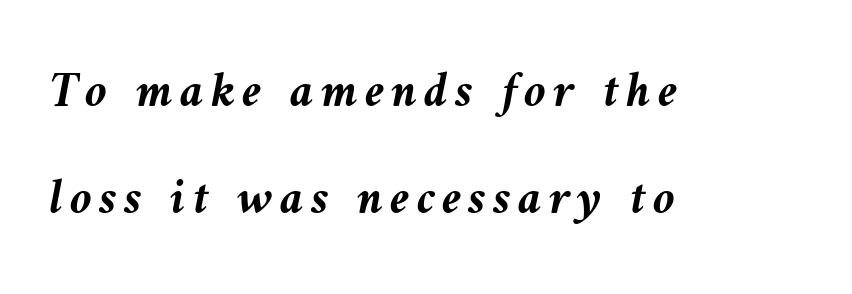
Style check: oblique. Here the designer chose a conventional face with non-uniform glyph widths. The block of text is sparse from top to bottom, with ample space between rows. Which margin do the lines hug? The left one — the right edge is uneven.
